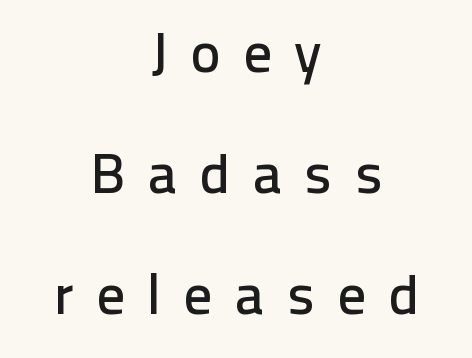
The image shows 57 px sans-serif type, upright; set centered, loose line spacing (2.12x), unusually wide letter spacing (+0.39 em), not underlined; low stroke contrast and a medium x-height.
